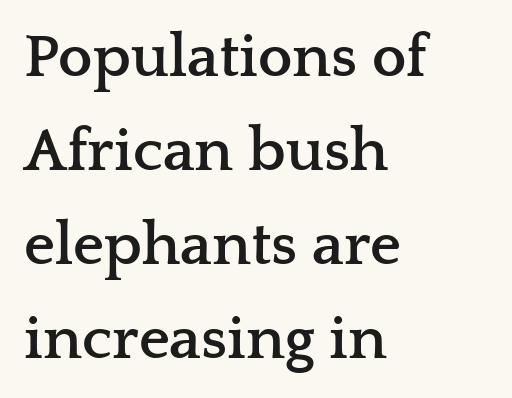
The image shows 61 px semibold, wide serif type, upright; set left-aligned, normal line spacing (1.54x), normal letter spacing, not underlined; low stroke contrast and a medium x-height.
